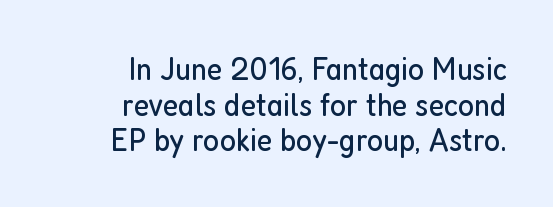
Think of a printed novel: that variable character pitch is what you see here. The lines in this sample share a right terminus and differ only in where they begin. Does extra space separate the letters? No, they use regular spacing. The strip under each line holds only bare page. Posture: straight, roman, zero tilt. Letters have the restrained weight of plain body copy at most.
